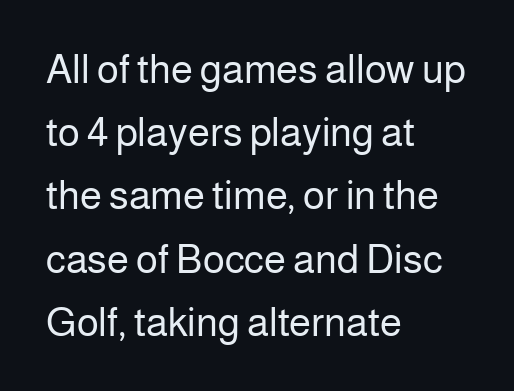
Q: Is the text bold? A: No.
Q: Is the text italic (slanted)? A: No, it is upright.
Q: Is the typeface a serif or a sans-serif typeface? A: Sans-serif.
Q: Is the text underlined? A: No.
Q: How is the paragraph aligned? A: Left-aligned.
Q: Is the spacing between letters normal or unusually wide? A: Normal.
Q: Is the spacing between lines tight, normal or loose? A: Normal.
Q: Width (condensed, normal, or wide)? A: Normal.
Q: Stroke contrast? A: Low.
Q: x-height? A: Medium.
Q: Monospaced? A: No.
